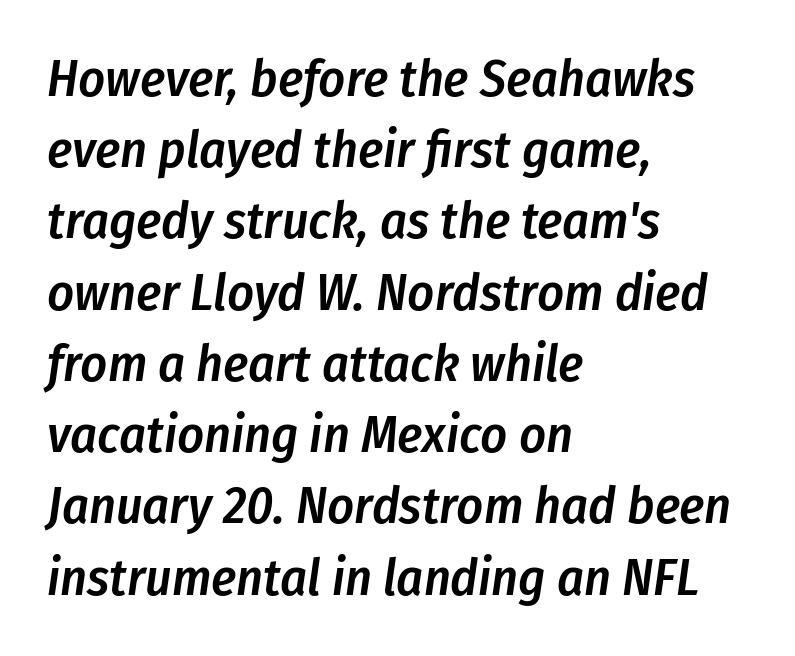
There's an unmistakable incline to the writing here. Horizontal alignment here is leftward, the default for most running prose. Is this a fixed-width face? No — the glyphs have proportional, varying widths. Students, observe: this is what conventionally led text looks like. Heft: intermediate — a semibold.
